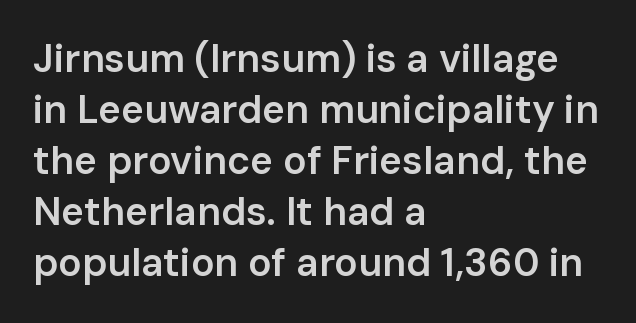
The image shows 39 px semibold sans-serif type, upright; set left-aligned, normal line spacing (1.31x), normal letter spacing, not underlined; low stroke contrast and a medium x-height.
